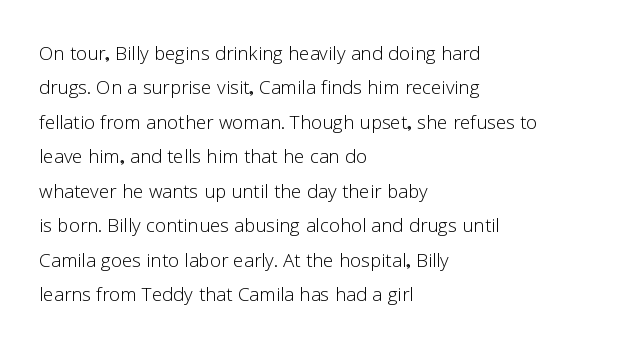
Q: Is the text bold? A: No.
Q: Is the text italic (slanted)? A: No, it is upright.
Q: Is the text underlined? A: No.
Q: How is the paragraph aligned? A: Left-aligned.
Q: Is the spacing between letters normal or unusually wide? A: Normal.
Q: Is the spacing between lines tight, normal or loose? A: Normal.
